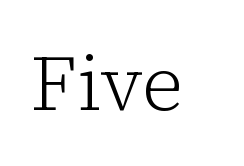
{"serif": "yes", "italic": "no", "bold": "no", "weight": "light", "width": "normal", "stroke_contrast": "low", "x_height": "medium", "monospaced": "no", "underline": "no", "letter_spacing": "normal", "letter_spacing_em": 0.0, "glyph_px": 77}
